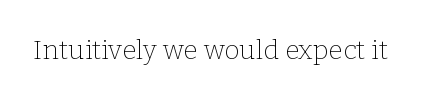
Has an underline been added? It has not. The type is set solid horizontally, with unmodified tracking. The characters are drawn with everyday or finer stroke widths. Every character sits straight up, as roman type does.
